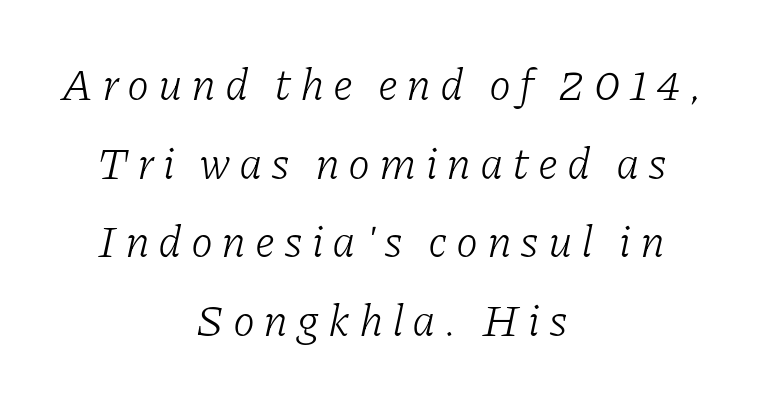
{"serif": "yes", "italic": "yes", "lean": "right", "slant_degrees": 11, "bold": "no", "weight": "light", "width": "normal", "stroke_contrast": "low", "x_height": "medium", "monospaced": "no", "underline": "no", "align": "center", "line_spacing_ratio": 1.75, "glyph_px": 45}
